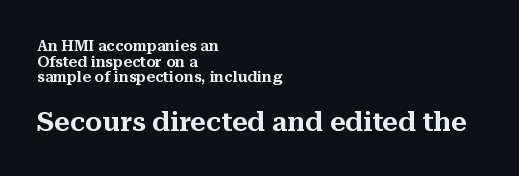
The image shows 27 px text type, upright; set left-aligned, tight line spacing (1.04x), normal letter spacing, not underlined; the second (bottom) block is 1.8x larger.
